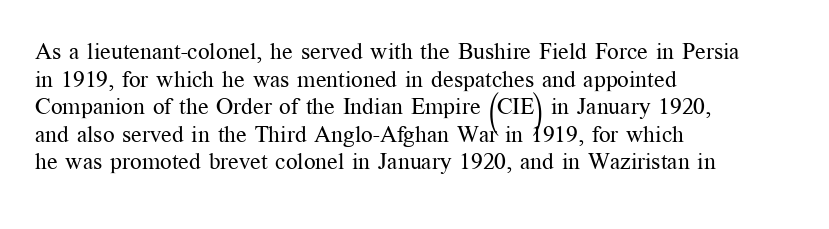
Unlike italic type, these characters show no tilt at all. The string is rendered with underlining switched off. The lines are quadded left. Tracking here is standard; glyphs follow each other at the usual distance. The letters look calm and open, with moderate or lighter stems.
